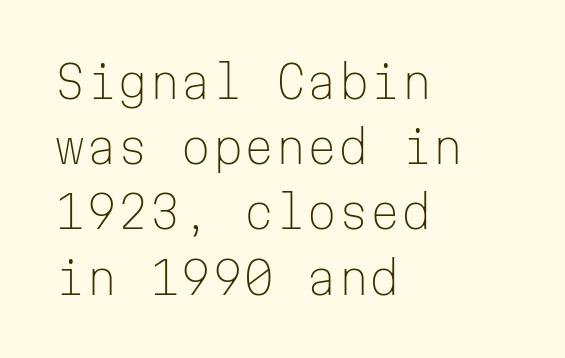
Q: Is the text bold? A: No.
Q: Is the text italic (slanted)? A: No, it is upright.
Q: Is the typeface a serif or a sans-serif typeface? A: Sans-serif.
Q: Is the text underlined? A: No.
Q: How is the paragraph aligned? A: Left-aligned.
Q: Is the spacing between letters normal or unusually wide? A: Normal.
Q: Is the spacing between lines tight, normal or loose? A: Normal.
Q: Width (condensed, normal, or wide)? A: Normal.
Q: Stroke contrast? A: Low.
Q: x-height? A: Medium.
Q: Monospaced? A: Yes.
